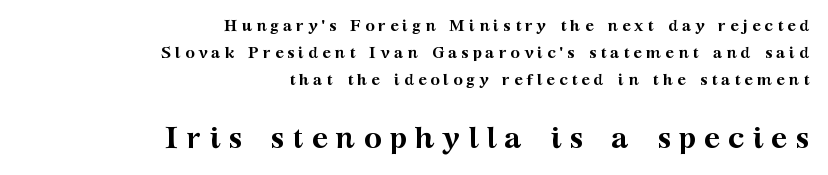
The image shows 31 px semibold, wide serif type, upright; set right-aligned, normal line spacing (1.7x), unusually wide letter spacing (+0.25 em), not underlined; the second (bottom) block is 1.94x larger; medium stroke contrast and a medium x-height.
